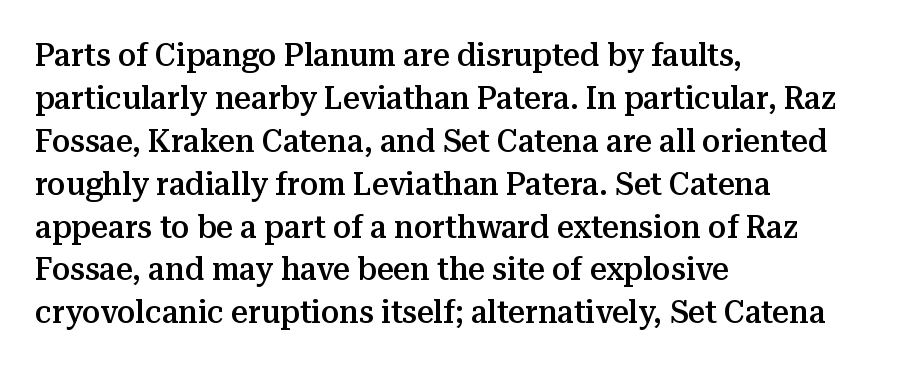
Q: Is the text bold? A: Semi-bold.
Q: Is the text italic (slanted)? A: No, it is upright.
Q: Is the typeface a serif or a sans-serif typeface? A: Serif.
Q: Is the text underlined? A: No.
Q: How is the paragraph aligned? A: Left-aligned.
Q: Is the spacing between letters normal or unusually wide? A: Normal.
Q: Is the spacing between lines tight, normal or loose? A: Normal.
Q: Width (condensed, normal, or wide)? A: Normal.
Q: Stroke contrast? A: Medium.
Q: x-height? A: Medium.
Q: Monospaced? A: No.
